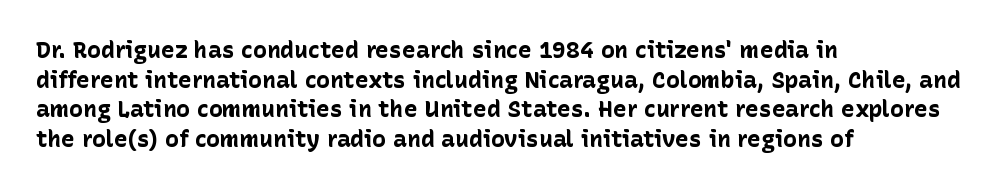
{"italic": "no", "bold": "yes", "underline": "no", "align": "left", "line_spacing": "normal", "line_spacing_ratio": 1.29, "letter_spacing": "normal", "letter_spacing_em": 0.0, "glyph_px": 23}
